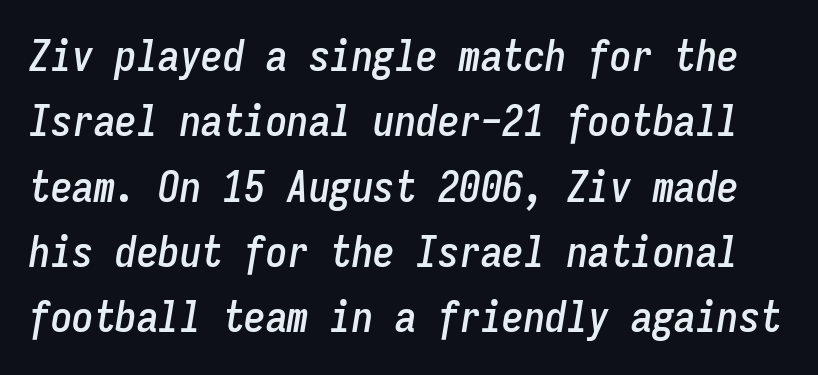
The image shows 43 px condensed type, italic (leaning right), monospaced; set normal line spacing (1.52x), normal letter spacing, not underlined; low stroke contrast and a medium x-height.
